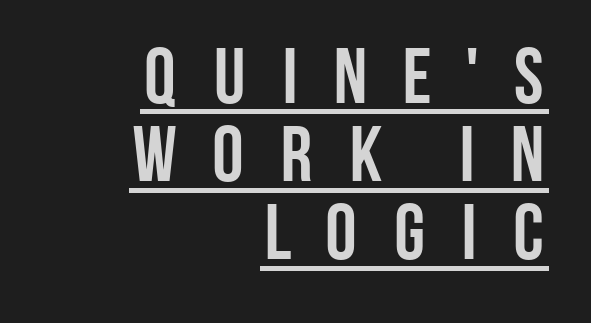
The image shows 79 px semibold, condensed sans-serif type, upright; set right-aligned, tight line spacing (0.99x), unusually wide letter spacing (+0.37 em), underlined; low stroke contrast and a large x-height.
